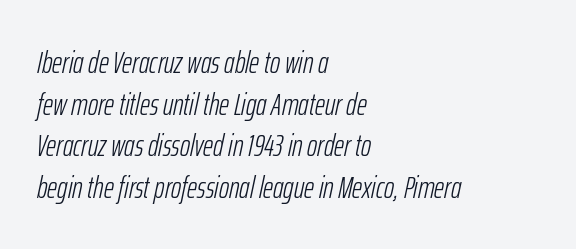
The image shows 31 px light, condensed type, italic (leaning right); set left-aligned, normal line spacing (1.34x), normal letter spacing, not underlined; low stroke contrast and a medium x-height.
